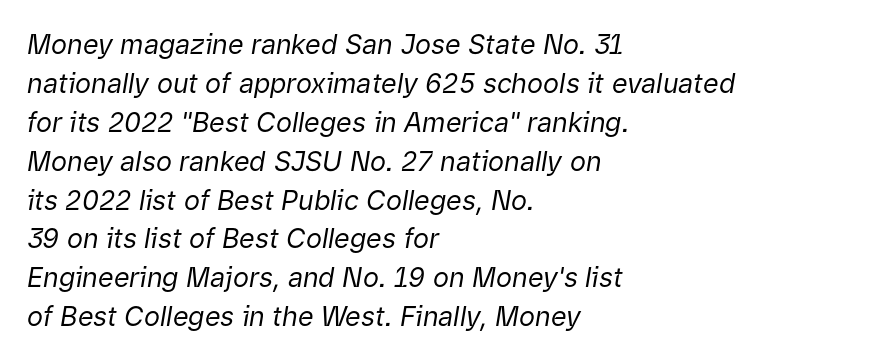
Which margin do the lines hug? The left one — the right edge is uneven. In terms of letterspacing, this is plain default setting. A typesetter would call this leading conventional body-copy spacing. If you drew a line through each stem, it would be angled. Summary of weight: not heavy and not bold. Type without underlining.
